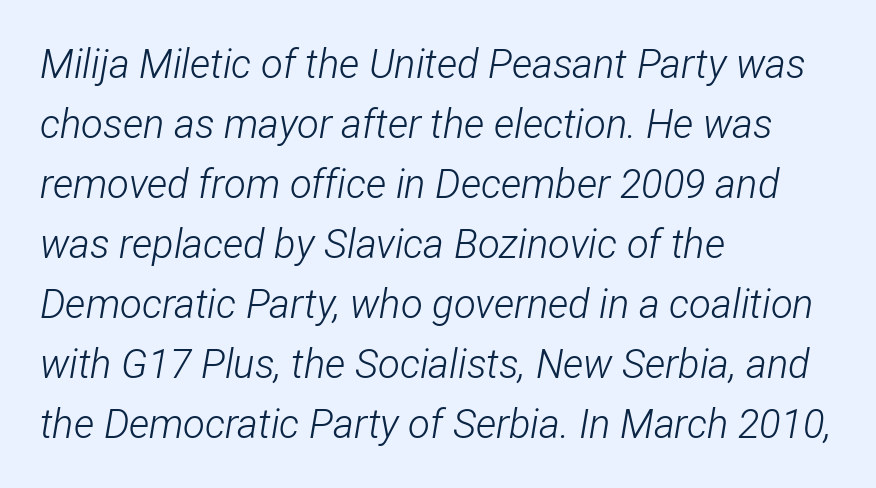
The image shows 40 px light, condensed type, italic (leaning right); set left-aligned, normal line spacing (1.5x), normal letter spacing, not underlined; low stroke contrast and a medium x-height.
